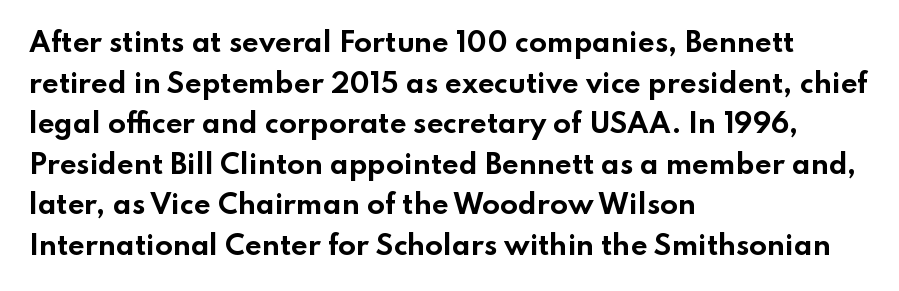
Q: Is the text bold? A: Yes.
Q: Is the text italic (slanted)? A: No, it is upright.
Q: Is the text underlined? A: No.
Q: How is the paragraph aligned? A: Left-aligned.
Q: Is the spacing between letters normal or unusually wide? A: Normal.
Q: Is the spacing between lines tight, normal or loose? A: Normal.
